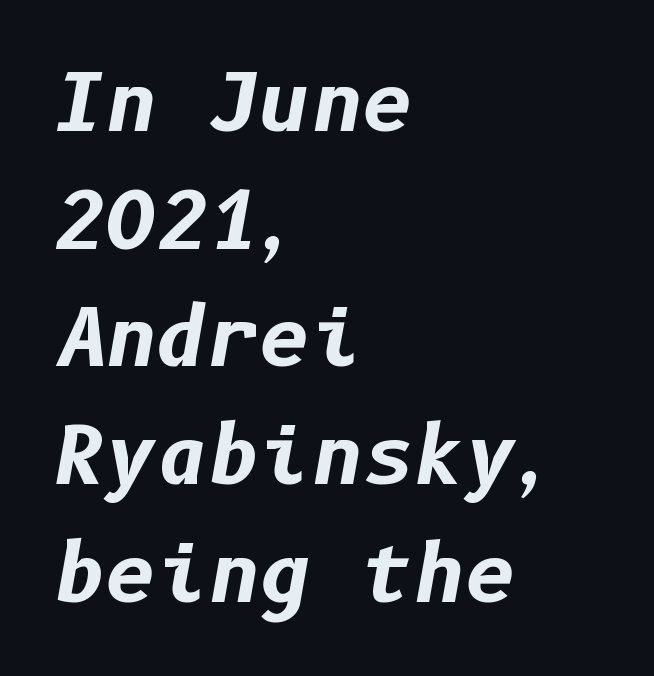
Q: Is the text bold? A: Yes.
Q: Is the text italic (slanted)? A: Yes, it leans right by about 10 degrees.
Q: Is the text underlined? A: No.
Q: How is the paragraph aligned? A: Left-aligned.
Q: Is the spacing between letters normal or unusually wide? A: Normal.
Q: Is the spacing between lines tight, normal or loose? A: Normal.
Q: Width (condensed, normal, or wide)? A: Normal.
Q: Stroke contrast? A: Low.
Q: x-height? A: Medium.
